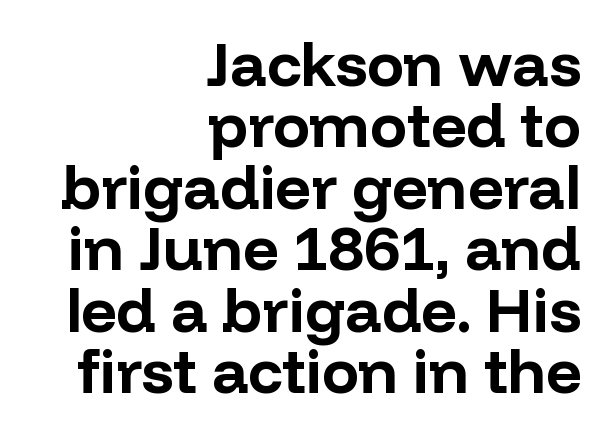
{"serif": "no", "italic": "no", "bold": "yes", "weight": "bold", "width": "normal", "stroke_contrast": "low", "x_height": "medium", "monospaced": "no", "underline": "no", "align": "right", "line_spacing": "tight", "line_spacing_ratio": 0.99, "letter_spacing": "normal", "letter_spacing_em": 0.0, "glyph_px": 62}
